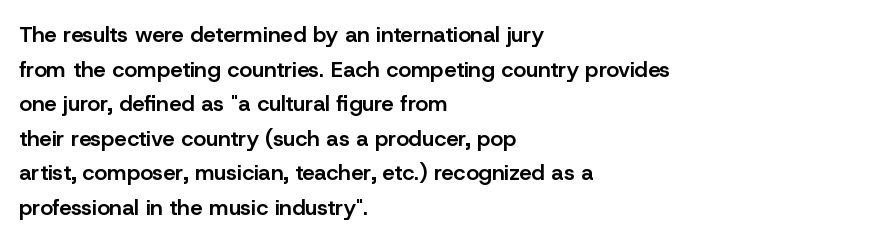
The image shows 22 px text type, upright; set left-aligned, normal line spacing (1.57x), normal letter spacing, not underlined.
